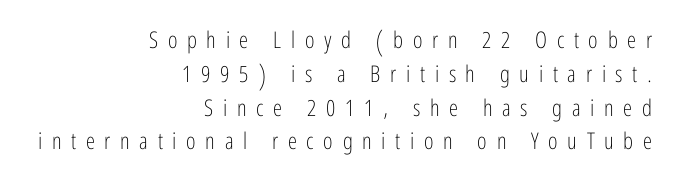
Q: Is the text bold? A: No.
Q: Is the text italic (slanted)? A: No, it is upright.
Q: Is the text underlined? A: No.
Q: How is the paragraph aligned? A: Right-aligned.
Q: Is the spacing between letters normal or unusually wide? A: Unusually wide.
Q: Is the spacing between lines tight, normal or loose? A: Normal.
